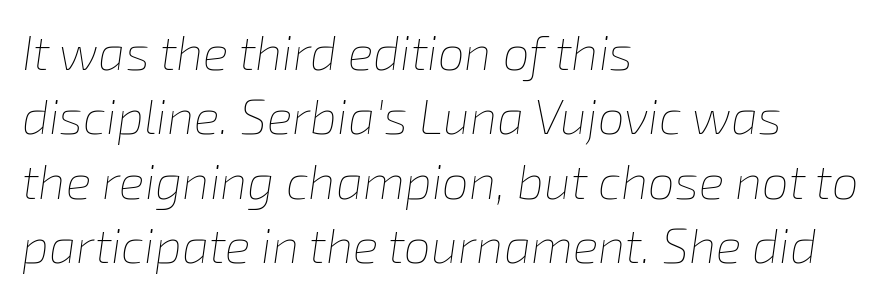
Is this a heavy cut? Hardly; it is regular or lighter. Evenly set lines give the paragraph a standard silhouette. Leftover space on each line is placed entirely after the last word. Spacing between characters is what you'd get straight out of the box. Quick note: underline off. Is this a fixed-width face? No — the glyphs have proportional, varying widths.
